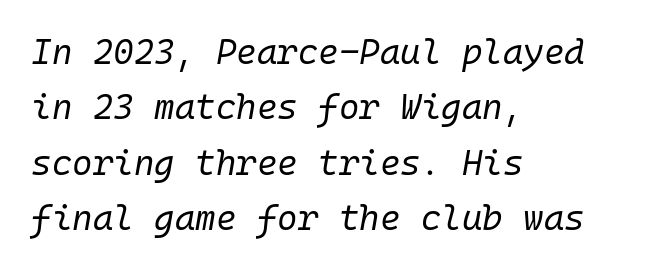
{"italic": "yes", "lean": "right", "slant_degrees": 10, "bold": "no", "weight": "regular", "width": "normal", "stroke_contrast": "low", "x_height": "medium", "monospaced": "yes", "underline": "no", "align": "left", "line_spacing": "normal", "line_spacing_ratio": 1.58, "letter_spacing": "normal", "letter_spacing_em": 0.0, "glyph_px": 35}
